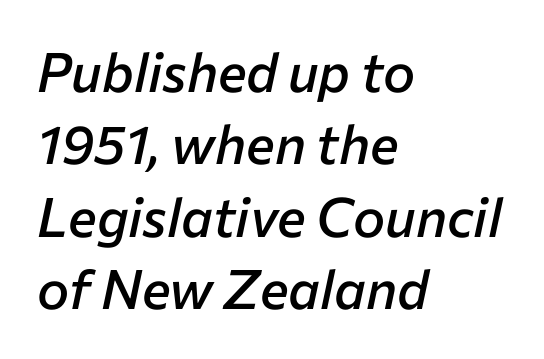
The image shows 54 px semibold type, italic (leaning right); set left-aligned, normal line spacing (1.34x), normal letter spacing, not underlined; low stroke contrast and a medium x-height.
